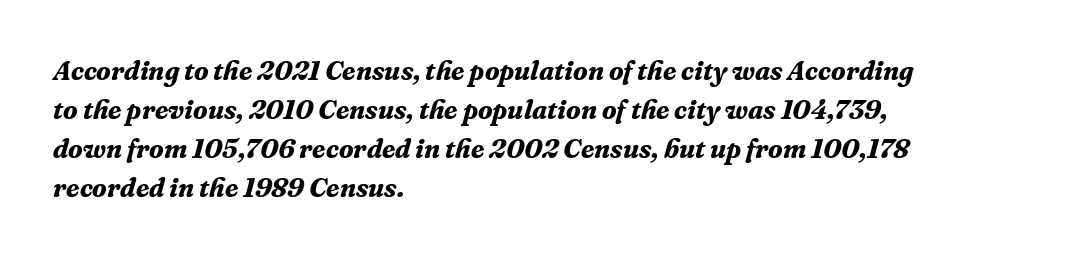
{"italic": "yes", "lean": "right", "slant_degrees": 16, "bold": "yes", "underline": "no", "align": "left", "line_spacing": "normal", "line_spacing_ratio": 1.44, "letter_spacing": "normal", "letter_spacing_em": 0.0, "glyph_px": 27}
